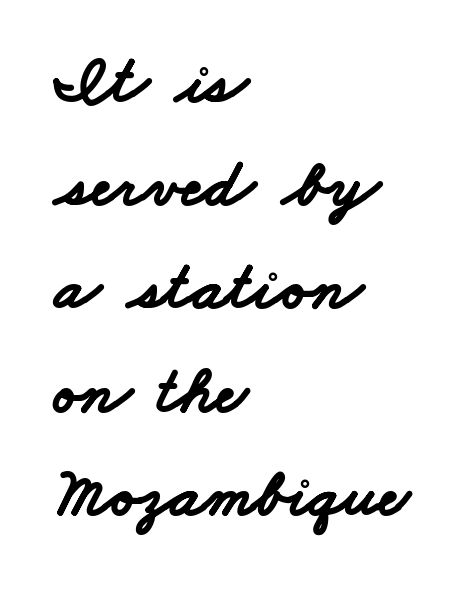
Vertically, the passage feels balanced, rows spaced as you'd expect. Look at the tracking — it's just the regular setting, nothing added. Strokes here are thick enough to call this a true bold. Check where the strokes stop: nothing finishes them off — pure sans. Line beginnings align vertically; line endings do not. You could not count columns in this text — the font is proportionally spaced.
